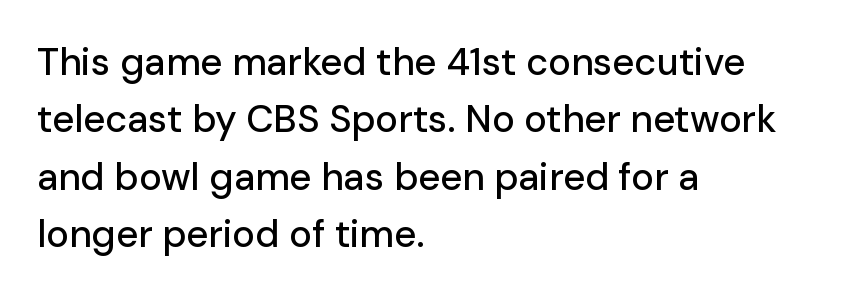
{"serif": "no", "italic": "no", "width": "normal", "stroke_contrast": "low", "x_height": "medium", "monospaced": "no", "underline": "no", "align": "left", "line_spacing": "normal", "line_spacing_ratio": 1.51, "letter_spacing": "normal", "letter_spacing_em": 0.0, "glyph_px": 38}
